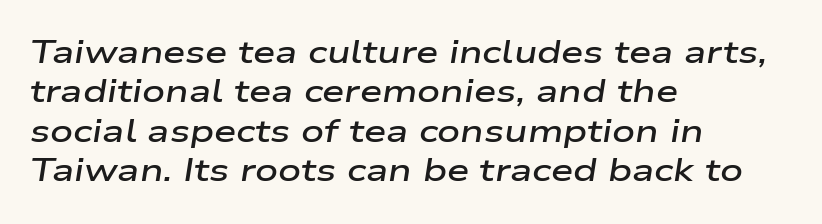
The passage shown is typed in a proportional face where columns would drift. Moderately thickened strokes mark this as semibold type. Descender tails drop into unmarked territory. The paragraph has a hard left edge and a soft right edge. The text carries the slant typical of an italic or oblique font. Between one letter and the next there's only the usual sliver of space.
